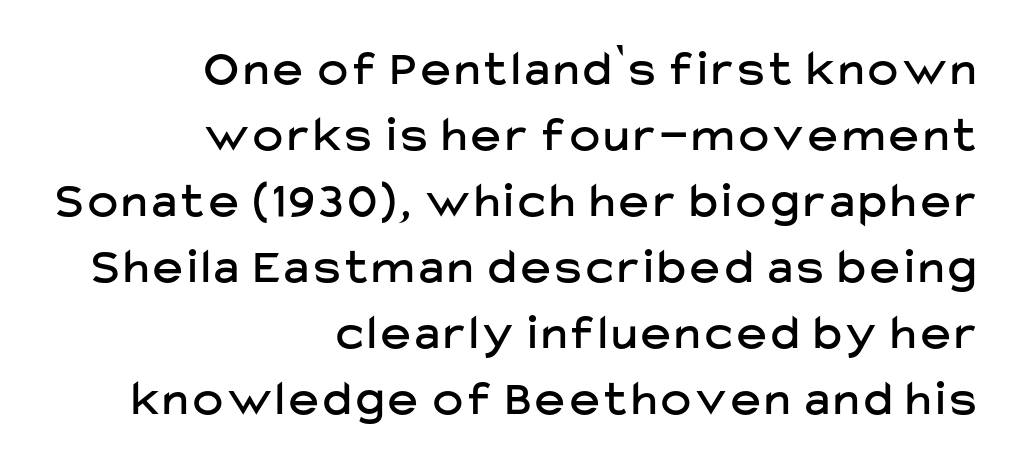
{"serif": "no", "italic": "no", "width": "normal", "stroke_contrast": "low", "x_height": "medium", "monospaced": "no", "underline": "no", "align": "right", "line_spacing": "normal", "line_spacing_ratio": 1.32, "glyph_px": 50}
